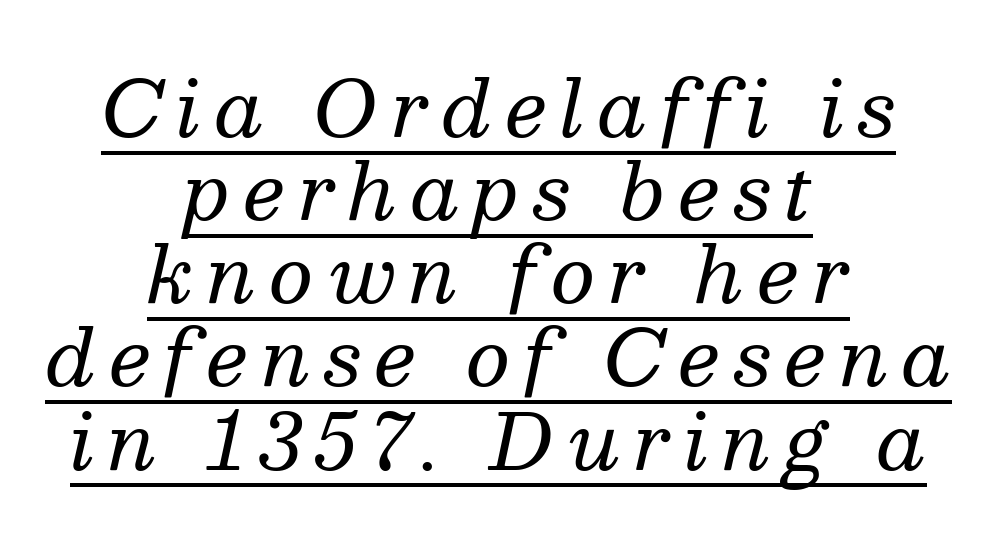
It's the slanting kind of type. Line spacing here is tight. The characters display serif detailing at their extremities. Quick note: underline on.
